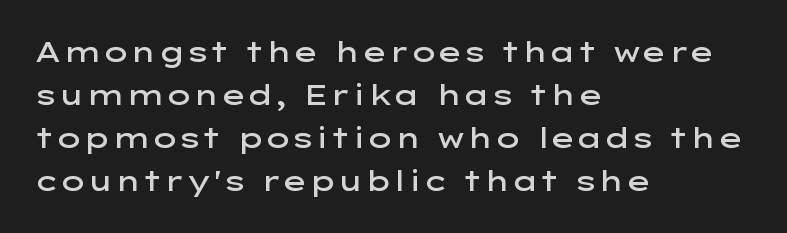
As a designer I'd log this as weight 600, semibold. The gaps between neighbouring characters are ordinary and unremarkable. The type sits square on the baseline with zero lean. Spacing verdict: proportional, widths tailored to each character. Beneath every word, the page is bare.
